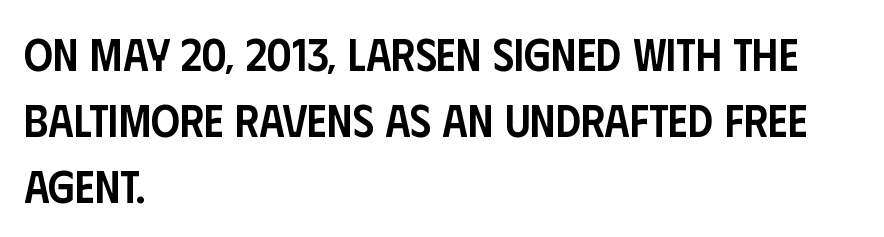
Compared with a centered layout, this one pins lines to the left instead. Think of a printed novel: that variable character pitch is what you see here. Quick note: underline off. The letters stand straight up with perfectly vertical stems. This rendering leaves character spacing at its baseline value. Whoever set this chose a conventional vertical rhythm.
